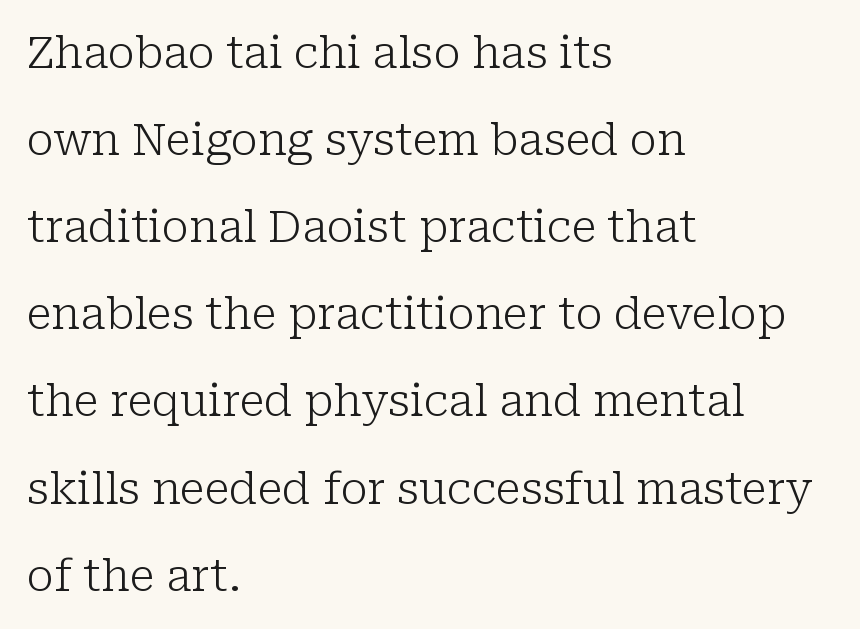
The image shows 44 px light serif type, upright; set left-aligned, loose line spacing (1.98x), normal letter spacing, not underlined; low stroke contrast and a medium x-height.
